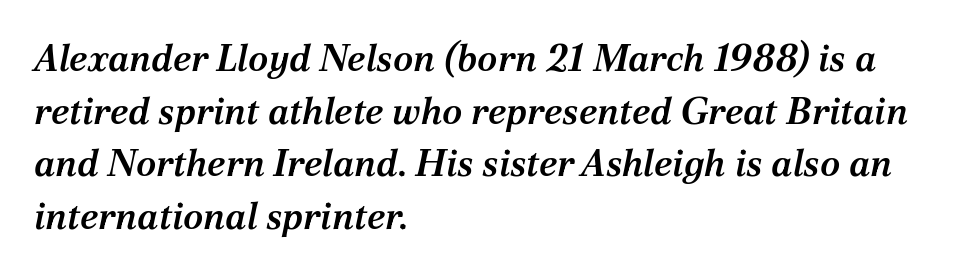
The image shows 37 px semibold serif type, italic (leaning right); set left-aligned, normal line spacing (1.42x), normal letter spacing, not underlined; medium stroke contrast and a medium x-height.
